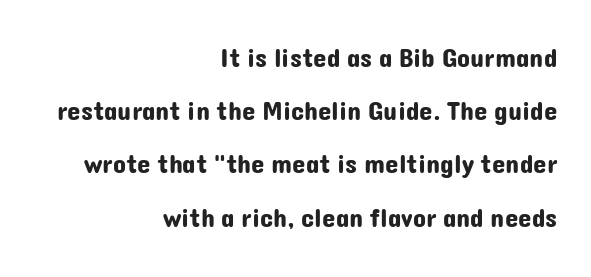
Glyph-to-glyph distance matches everyday printed text. Visually the block forms a straight wall on the right and a jagged coastline on the left. The lines are spread far apart with generous leading. Tall strokes in this sample are plumb rather than angled.
